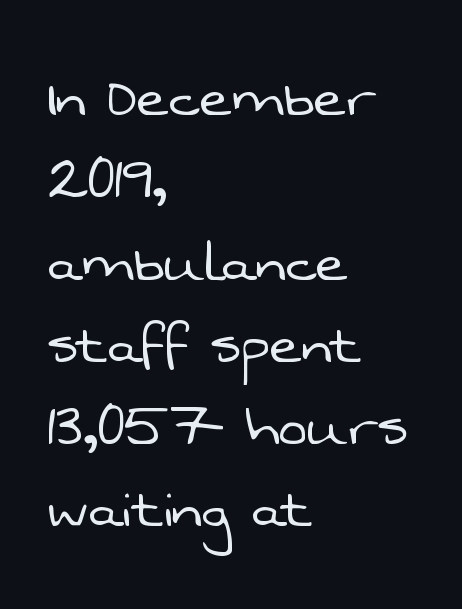
Words appear dense and cohesive because spacing is normal. Nothing sits at the stroke ends, so this counts as sans-serif. Descender tails drop into unmarked territory. The rag falls on the right side of this text block. Each stroke keeps to a modest, everyday thickness or less. Is this a fixed-width face? No — the glyphs have proportional, varying widths.
